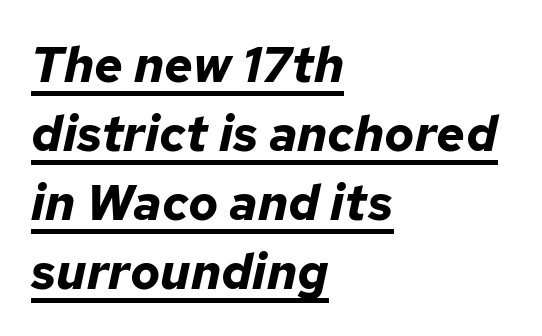
The image shows 50 px bold type, italic (leaning right); set left-aligned, normal line spacing (1.38x), normal letter spacing, underlined; low stroke contrast and a medium x-height.
